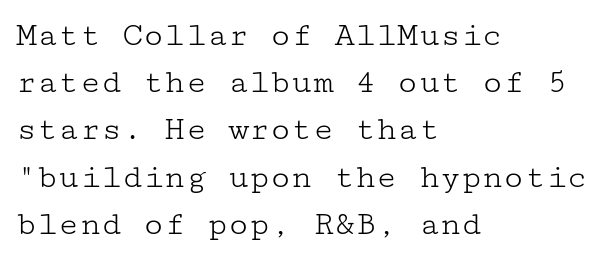
The baseline area is clear. Yep, those are serifs on the letters. Visually the block forms a straight wall on the left and a jagged coastline on the right. Does extra space separate the letters? No, they use regular spacing. If you drew a line through each stem, it would be perfectly vertical. No letter is thick-stroked: the sample isn't bold.
